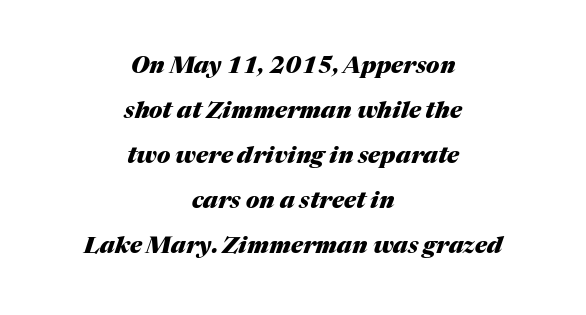
{"italic": "yes", "lean": "right", "slant_degrees": 17, "bold": "yes", "underline": "no", "align": "center", "line_spacing": "loose", "line_spacing_ratio": 1.96, "letter_spacing": "normal", "letter_spacing_em": 0.0, "glyph_px": 23}
